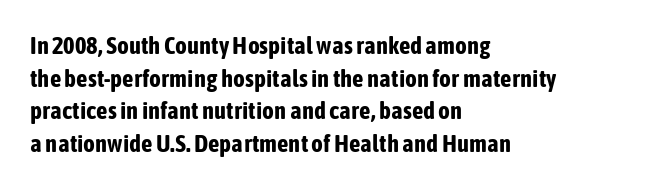
You could call the tracking neutral — neither tight nor loose. Ordinary non-slanted type is in use. Heavy, bold letterforms. Does the copy run flush right? No — it runs flush left. Regular leading.
